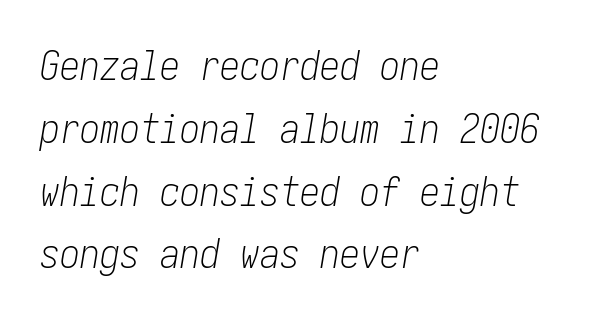
{"italic": "yes", "lean": "right", "slant_degrees": 10, "bold": "no", "weight": "light", "width": "condensed", "stroke_contrast": "low", "x_height": "medium", "underline": "no", "align": "left", "line_spacing": "normal", "line_spacing_ratio": 1.57, "letter_spacing": "normal", "letter_spacing_em": 0.0, "glyph_px": 40}
